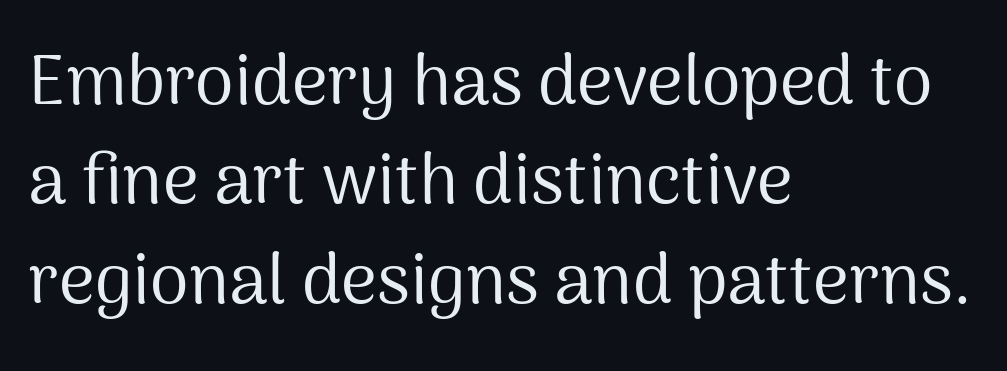
Stems here are at most as thick as an everyday book face. The gap between lines stays unmarked. Here the glyphs are tracked normally, forming tight word shapes. The designer left line spacing at the default. Here the designer chose a conventional face with non-uniform glyph widths. Do the letters lean? They stand straight.
